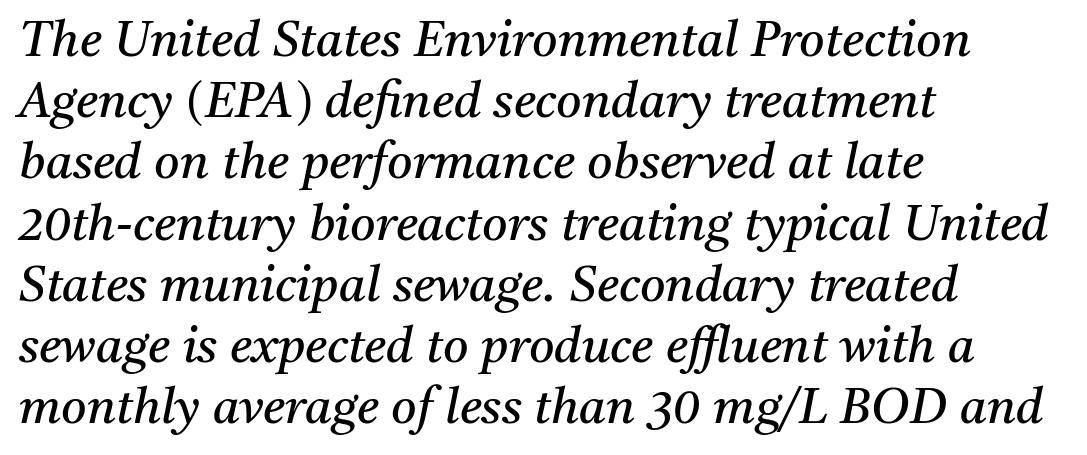
Unbolded letterforms with no extra heft. The face used here is proportionally spaced, like ordinary book or web type. Nobody drew a line under any word here. Horizontal bands of white between lines are of average thickness.
